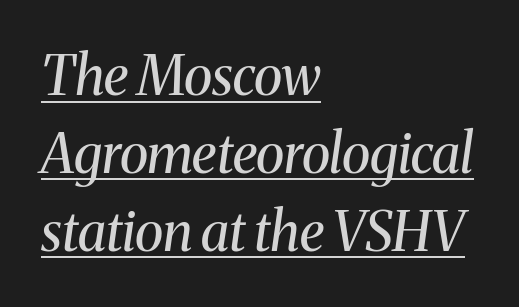
The letterforms sit at book weight or below. Italic: yes, the glyphs are oblique. Line spacing here is normal. This sample uses plain, unmodified letter spacing. Visually the block forms a straight wall on the left and a jagged coastline on the right.
